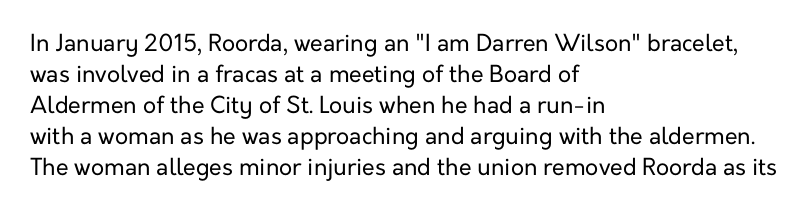
The image shows 23 px text type, upright; set left-aligned, normal line spacing (1.35x), normal letter spacing, not underlined.
